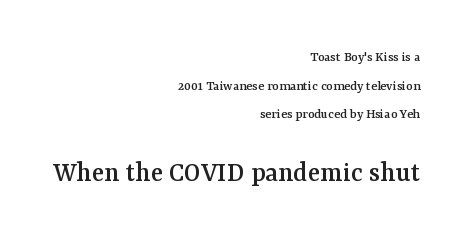
Q: Is the text italic (slanted)? A: No, it is upright.
Q: Is the typeface a serif or a sans-serif typeface? A: Serif.
Q: Is the text underlined? A: No.
Q: How is the paragraph aligned? A: Right-aligned.
Q: Is the spacing between letters normal or unusually wide? A: Normal.
Q: Is the spacing between lines tight, normal or loose? A: Loose.
Q: Which block of text is set in a larger size, the first (top) or the second (bottom)? A: The second (bottom) one.
Q: Width (condensed, normal, or wide)? A: Normal.
Q: Stroke contrast? A: Medium.
Q: x-height? A: Medium.
Q: Monospaced? A: No.
